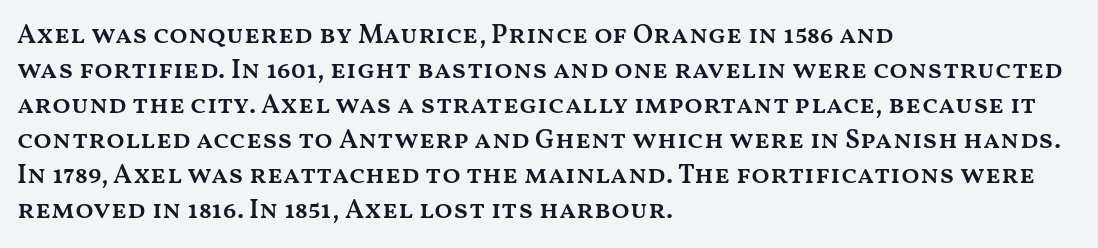
{"italic": "no", "bold": "semi", "underline": "no", "align": "left", "line_spacing": "normal", "line_spacing_ratio": 1.3, "letter_spacing": "normal", "letter_spacing_em": 0.0, "glyph_px": 27}
